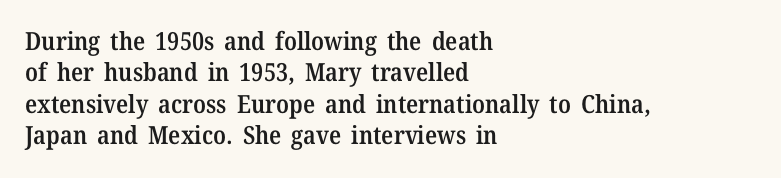
Q: Is the text bold? A: Semi-bold.
Q: Is the text italic (slanted)? A: No, it is upright.
Q: Is the text underlined? A: No.
Q: How is the paragraph aligned? A: Left-aligned.
Q: Is the spacing between letters normal or unusually wide? A: Normal.
Q: Is the spacing between lines tight, normal or loose? A: Normal.
